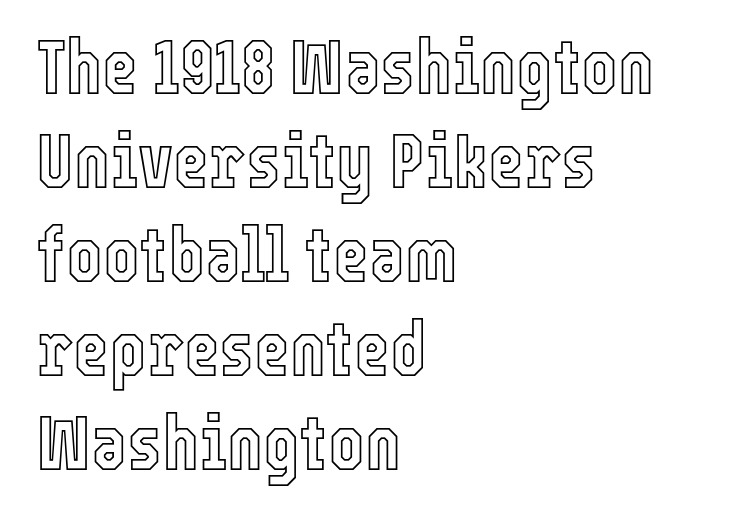
Q: Is the text italic (slanted)? A: No, it is upright.
Q: Is the text underlined? A: No.
Q: How is the paragraph aligned? A: Left-aligned.
Q: Is the spacing between letters normal or unusually wide? A: Normal.
Q: Width (condensed, normal, or wide)? A: Condensed.
Q: x-height? A: Medium.
Q: Monospaced? A: No.
